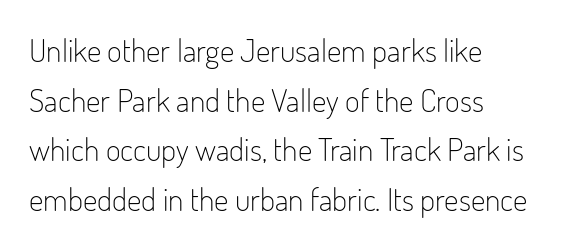
Q: Is the text bold? A: No.
Q: Is the text italic (slanted)? A: No, it is upright.
Q: Is the typeface a serif or a sans-serif typeface? A: Sans-serif.
Q: Is the text underlined? A: No.
Q: How is the paragraph aligned? A: Left-aligned.
Q: Is the spacing between letters normal or unusually wide? A: Normal.
Q: Is the spacing between lines tight, normal or loose? A: Normal.
Q: Width (condensed, normal, or wide)? A: Condensed.
Q: Stroke contrast? A: Low.
Q: x-height? A: Small.
Q: Monospaced? A: No.
